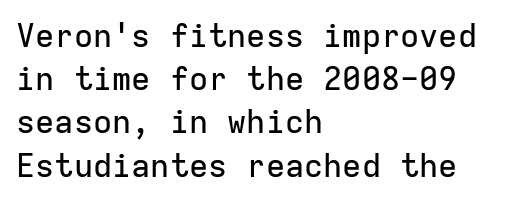
This rendering leaves character spacing at its baseline value. This sample uses a sans-serif face. Line beginnings align vertically; line endings do not. Spacing verdict: monospaced, one width for all characters. A roman cut, with each character standing at attention.
